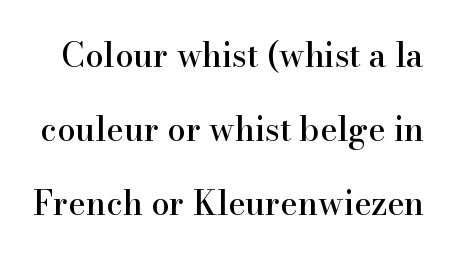
Q: Is the text italic (slanted)? A: No, it is upright.
Q: Is the typeface a serif or a sans-serif typeface? A: Serif.
Q: Is the text underlined? A: No.
Q: Is the spacing between letters normal or unusually wide? A: Normal.
Q: Is the spacing between lines tight, normal or loose? A: Loose.
Q: Width (condensed, normal, or wide)? A: Normal.
Q: Stroke contrast? A: High.
Q: x-height? A: Small.
Q: Monospaced? A: No.
